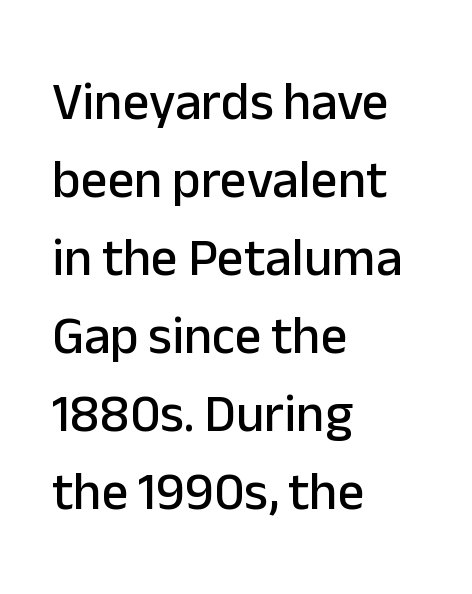
Default kerning and tracking; the words read as compact shapes. Here the designer chose a conventional face with non-uniform glyph widths. Notice how the stems are strictly vertical — no italics here. If you drew a ruler down the left edge, every line would touch it.
